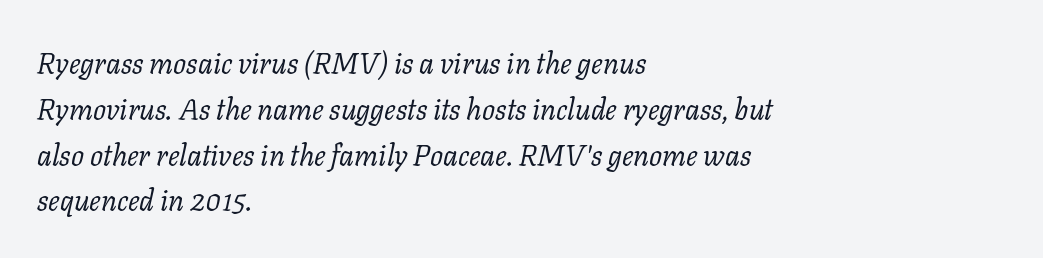
Each letter keeps its own natural width here, so spacing adapts to shape. The line texture is even and compact thanks to regular tracking. This is oblique type, the kind used for emphasis or titles. If you measured baseline to baseline, you'd find a middling distance. A classic flush-left, rag-right setting is used for this passage.
